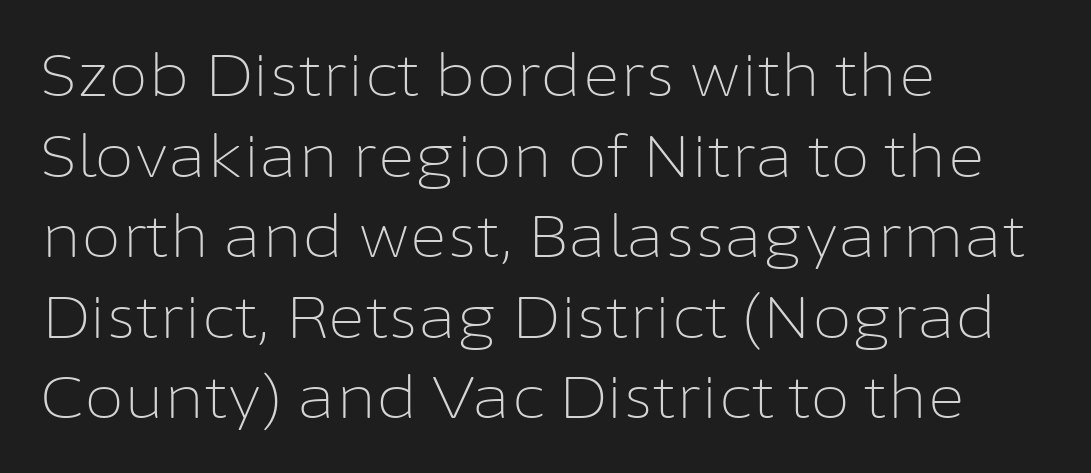
{"serif": "no", "italic": "no", "bold": "no", "weight": "light", "width": "normal", "stroke_contrast": "low", "x_height": "medium", "monospaced": "no", "underline": "no", "align": "left", "line_spacing": "normal", "line_spacing_ratio": 1.39, "letter_spacing": "normal", "letter_spacing_em": 0.0, "glyph_px": 58}
